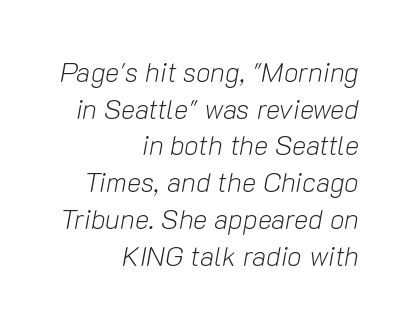
{"italic": "yes", "lean": "right", "slant_degrees": 10, "bold": "no", "underline": "no", "align": "right", "line_spacing": "normal", "line_spacing_ratio": 1.36, "letter_spacing": "normal", "letter_spacing_em": 0.0, "glyph_px": 27}
